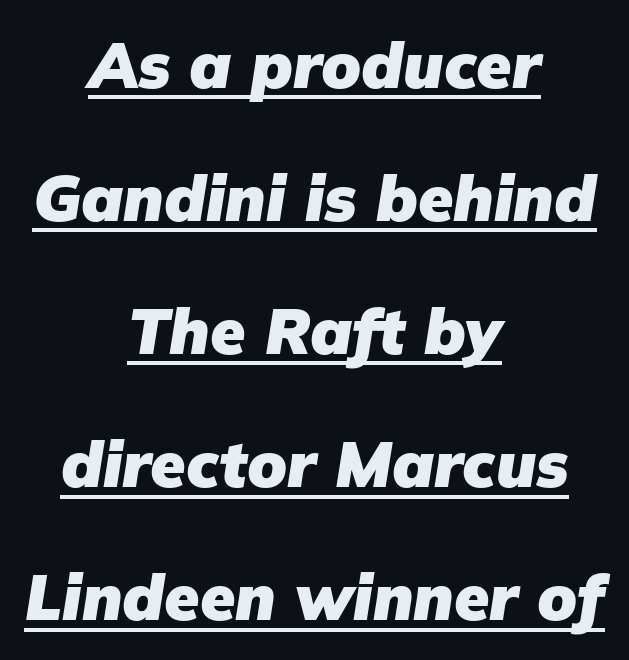
{"serif": "no", "bold": "yes", "weight": "heavy", "width": "normal", "stroke_contrast": "low", "x_height": "medium", "monospaced": "no", "underline": "yes", "align": "center", "line_spacing": "loose", "line_spacing_ratio": 2.08, "letter_spacing": "normal", "letter_spacing_em": 0.0, "glyph_px": 64}
